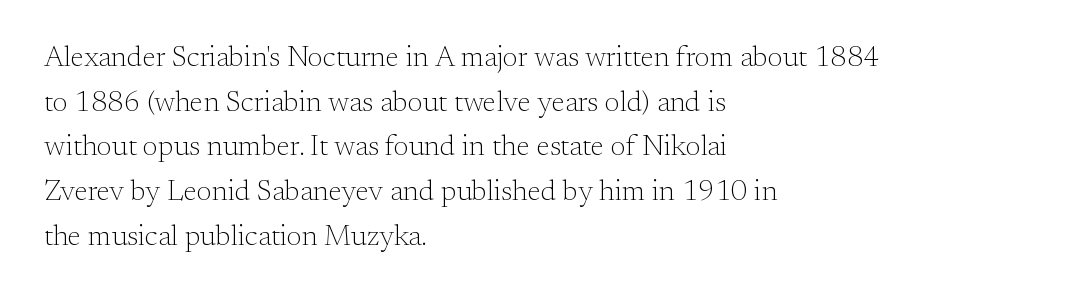
Horizontal bands of white between lines are of average thickness. This sample has the flowing, uneven cadence of proportional lettering. The lines in this sample share a left origin and differ only in where they stop. Nothing unusual about the tracking: characters are spaced as the font intends. Nope, not italic — everything's standing straight. Stroke terminals: seriffed.
